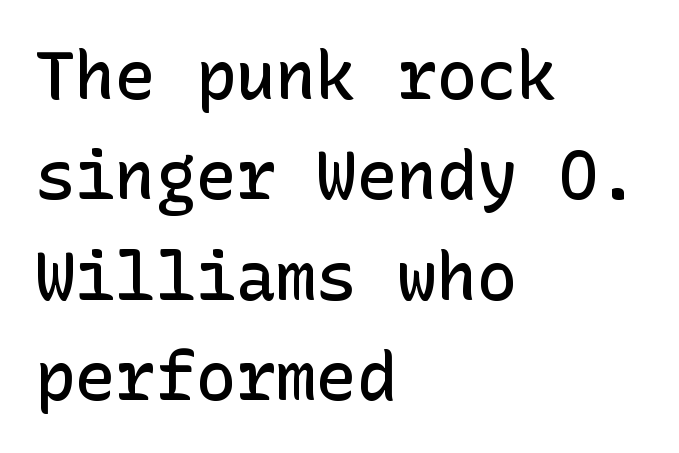
The image shows 67 px semibold sans-serif type, upright; set left-aligned, normal line spacing (1.5x), normal letter spacing, not underlined; low stroke contrast and a medium x-height.
